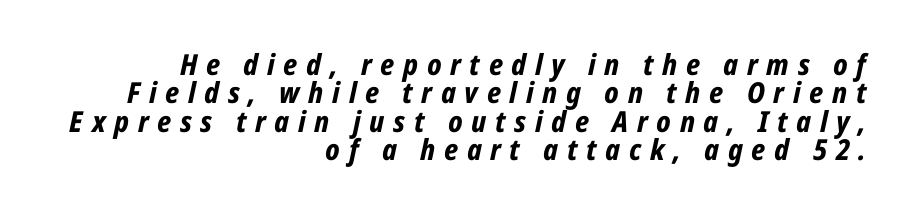
{"italic": "yes", "lean": "right", "slant_degrees": 12, "bold": "yes", "weight": "bold", "width": "condensed", "stroke_contrast": "low", "x_height": "medium", "monospaced": "no", "underline": "no", "align": "right", "line_spacing": "tight", "line_spacing_ratio": 0.98, "letter_spacing": "wide", "letter_spacing_em": 0.3, "glyph_px": 29}
